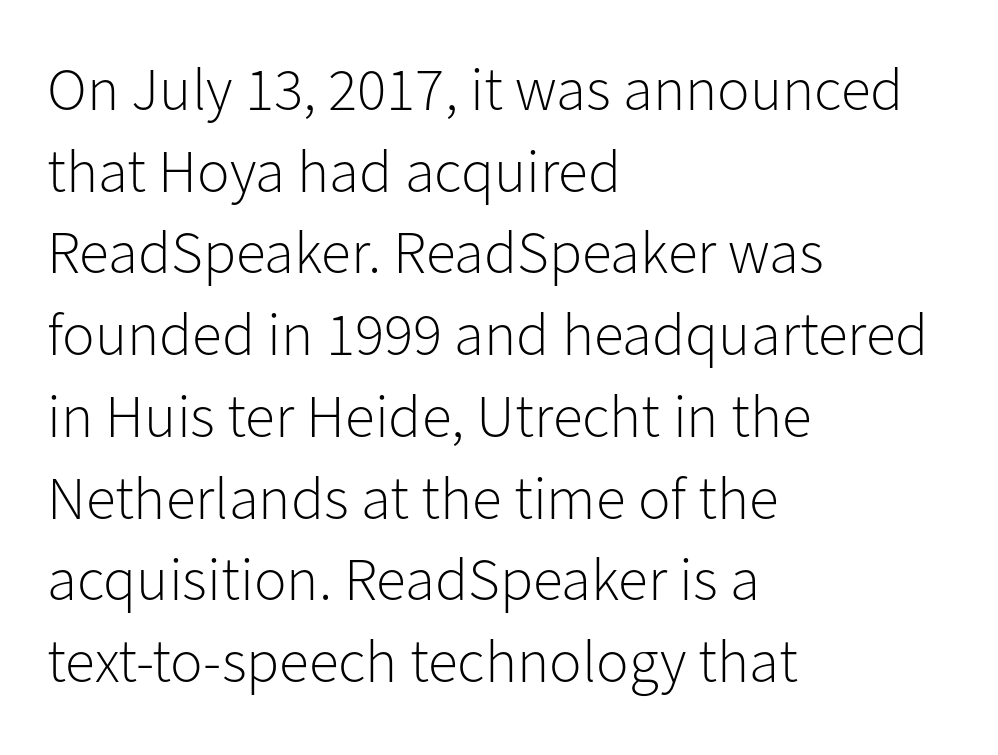
Q: Is the text bold? A: No.
Q: Is the text italic (slanted)? A: No, it is upright.
Q: Is the typeface a serif or a sans-serif typeface? A: Sans-serif.
Q: Is the text underlined? A: No.
Q: How is the paragraph aligned? A: Left-aligned.
Q: Is the spacing between letters normal or unusually wide? A: Normal.
Q: Is the spacing between lines tight, normal or loose? A: Normal.
Q: Width (condensed, normal, or wide)? A: Normal.
Q: Stroke contrast? A: Low.
Q: x-height? A: Medium.
Q: Monospaced? A: No.
